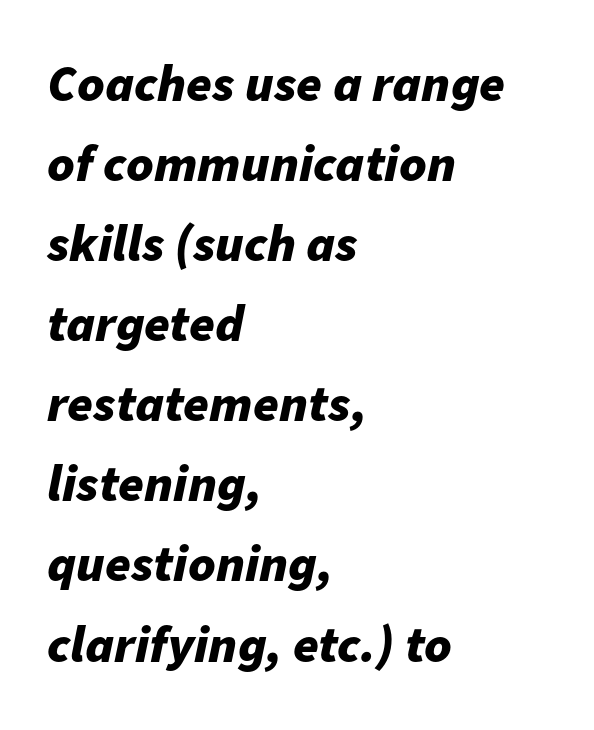
{"italic": "yes", "lean": "right", "slant_degrees": 11, "bold": "yes", "weight": "bold", "width": "normal", "stroke_contrast": "low", "x_height": "medium", "monospaced": "no", "underline": "no", "align": "left", "line_spacing": "normal", "line_spacing_ratio": 1.54, "letter_spacing": "normal", "letter_spacing_em": 0.0, "glyph_px": 52}
